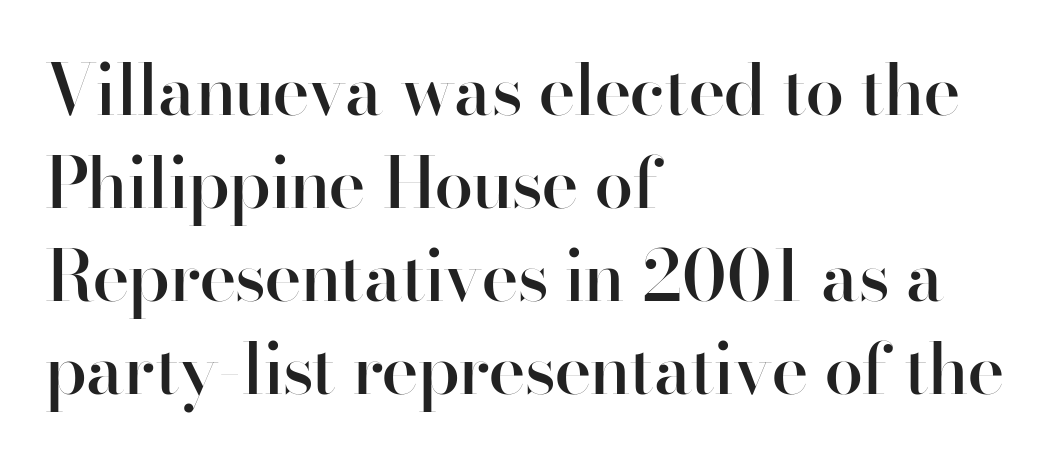
The image shows 70 px semibold sans-serif type, upright; set left-aligned, normal line spacing (1.33x), normal letter spacing, not underlined; high stroke contrast and a small x-height.
